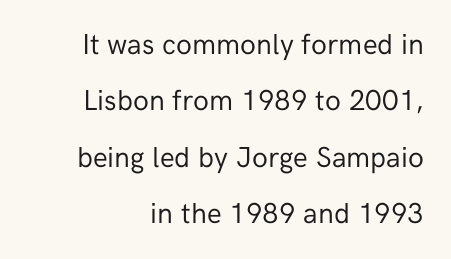
{"serif": "no", "italic": "no", "bold": "no", "weight": "regular", "width": "normal", "stroke_contrast": "low", "x_height": "medium", "monospaced": "no", "underline": "no", "line_spacing": "loose", "line_spacing_ratio": 1.94, "letter_spacing": "normal", "letter_spacing_em": 0.0, "glyph_px": 29}
